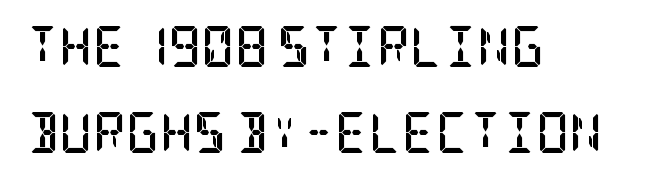
Is the block centered? No — it sits flush against the left margin. These lines stand farther apart than default settings would place them. This sample uses a serif face. Tracking value appears to be zero — textbook default spacing. The specimen reads as upright at a glance.
